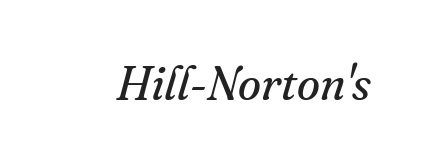
Q: Is the text bold? A: No.
Q: Is the text italic (slanted)? A: Yes, it leans right by about 16 degrees.
Q: Is the typeface a serif or a sans-serif typeface? A: Serif.
Q: Is the text underlined? A: No.
Q: Is the spacing between letters normal or unusually wide? A: Normal.
Q: Width (condensed, normal, or wide)? A: Normal.
Q: Stroke contrast? A: Medium.
Q: x-height? A: Small.
Q: Monospaced? A: No.
